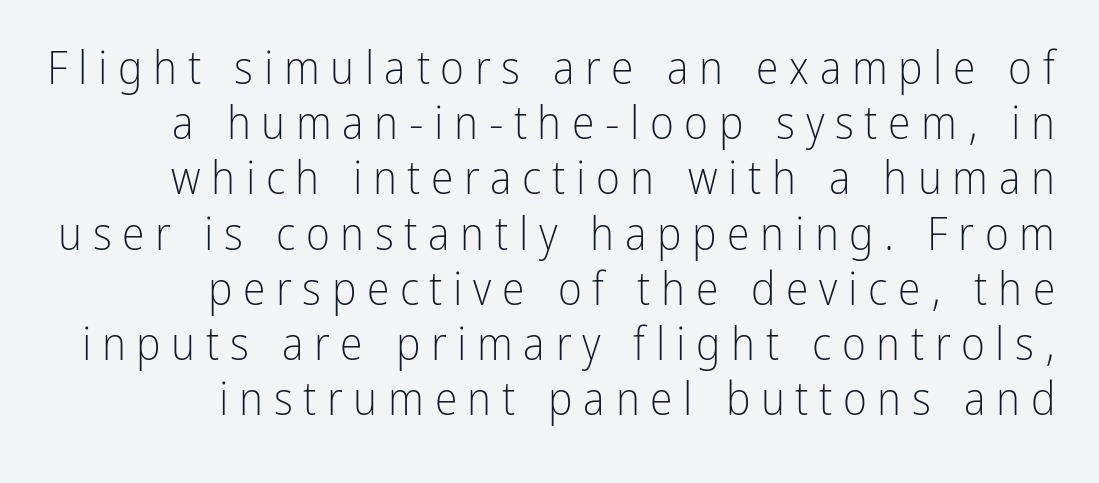
Q: Is the text bold? A: No.
Q: Is the text italic (slanted)? A: No, it is upright.
Q: Is the typeface a serif or a sans-serif typeface? A: Sans-serif.
Q: Is the text underlined? A: No.
Q: How is the paragraph aligned? A: Right-aligned.
Q: Is the spacing between letters normal or unusually wide? A: Unusually wide.
Q: Width (condensed, normal, or wide)? A: Condensed.
Q: Stroke contrast? A: Low.
Q: x-height? A: Medium.
Q: Monospaced? A: No.
